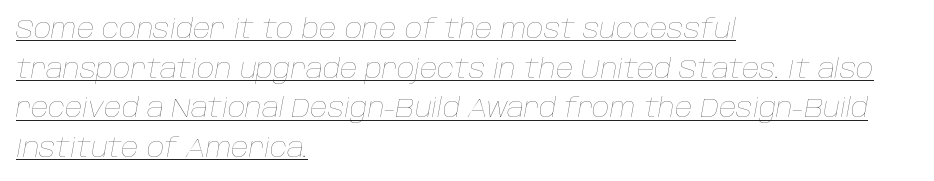
The image shows 27 px text type, italic (leaning right); set left-aligned, normal line spacing (1.47x), normal letter spacing, underlined.
